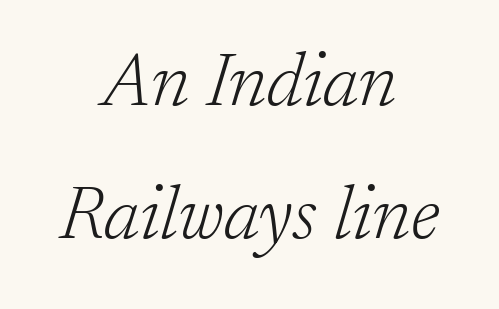
{"serif": "yes", "italic": "yes", "lean": "right", "slant_degrees": 17, "bold": "no", "weight": "light", "width": "normal", "stroke_contrast": "low", "x_height": "medium", "monospaced": "no", "underline": "no", "align": "center", "line_spacing_ratio": 1.8, "letter_spacing": "normal", "letter_spacing_em": 0.0, "glyph_px": 74}
